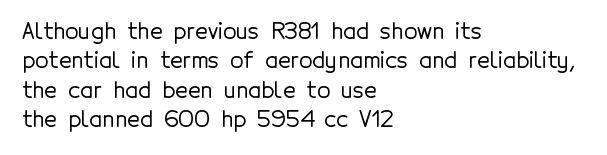
{"italic": "no", "underline": "no", "align": "left", "line_spacing": "normal", "line_spacing_ratio": 1.33, "letter_spacing": "normal", "letter_spacing_em": 0.0, "glyph_px": 22}
